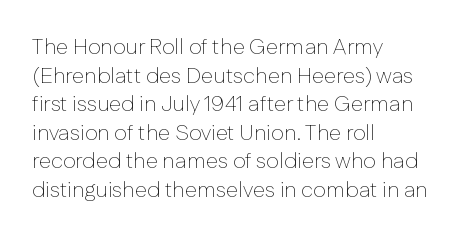
Q: Is the text bold? A: No.
Q: Is the text italic (slanted)? A: No, it is upright.
Q: Is the text underlined? A: No.
Q: How is the paragraph aligned? A: Left-aligned.
Q: Is the spacing between letters normal or unusually wide? A: Normal.
Q: Is the spacing between lines tight, normal or loose? A: Normal.
